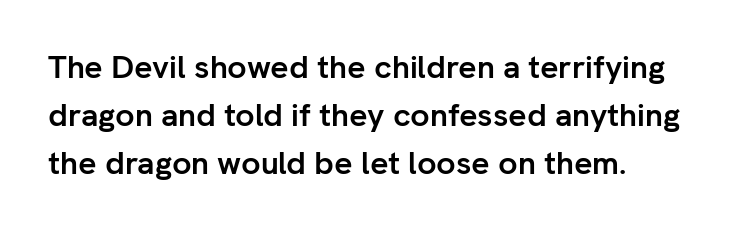
Q: Is the text bold? A: Yes.
Q: Is the text italic (slanted)? A: No, it is upright.
Q: Is the typeface a serif or a sans-serif typeface? A: Sans-serif.
Q: Is the text underlined? A: No.
Q: Is the spacing between letters normal or unusually wide? A: Normal.
Q: Is the spacing between lines tight, normal or loose? A: Normal.
Q: Width (condensed, normal, or wide)? A: Normal.
Q: Stroke contrast? A: Low.
Q: x-height? A: Medium.
Q: Monospaced? A: No.
